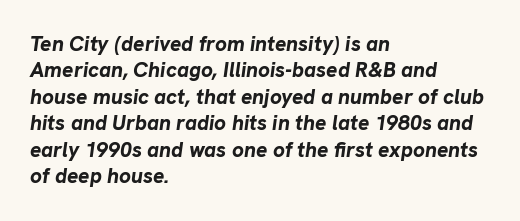
The passage shown stacks its lines at a standard gap. Underlining? Definitely not there. Tracking value appears to be zero — textbook default spacing. If you drew a line through each stem, it would be angled. The rendering anchors every line to the left-hand side. In terms of weight, the rendering is a true, heavy bold.
